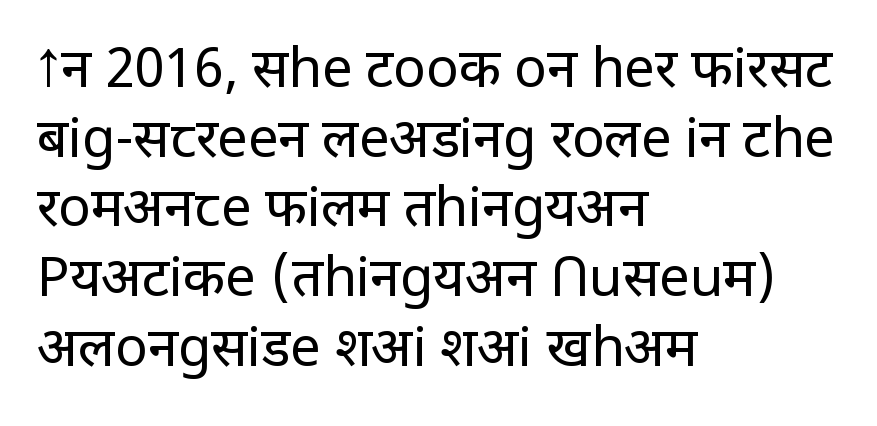
The image shows 54 px regular-weight sans-serif type, upright; set left-aligned, normal line spacing (1.29x), normal letter spacing, not underlined; low stroke contrast and a large x-height.
